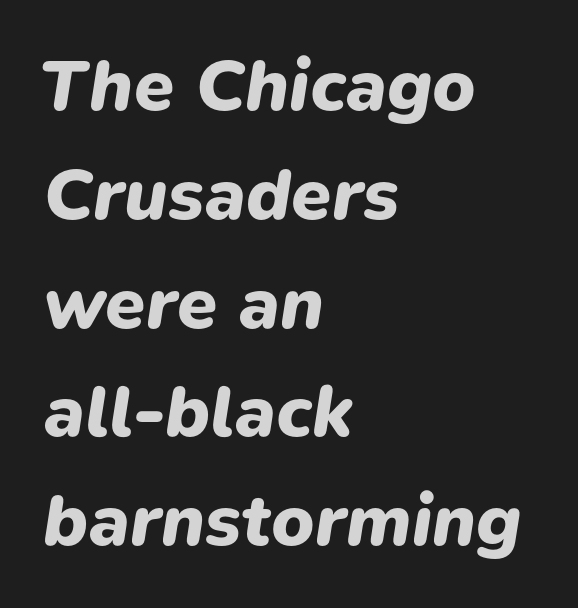
Vertical spacing — default. This sample has the flowing, uneven cadence of proportional lettering. Slant detected: the letters are inclined. Does the copy run flush right? No — it runs flush left. On the weight axis this lands at bold, roughly 700. Standard letterfit; no display-style spreading of the glyphs.
